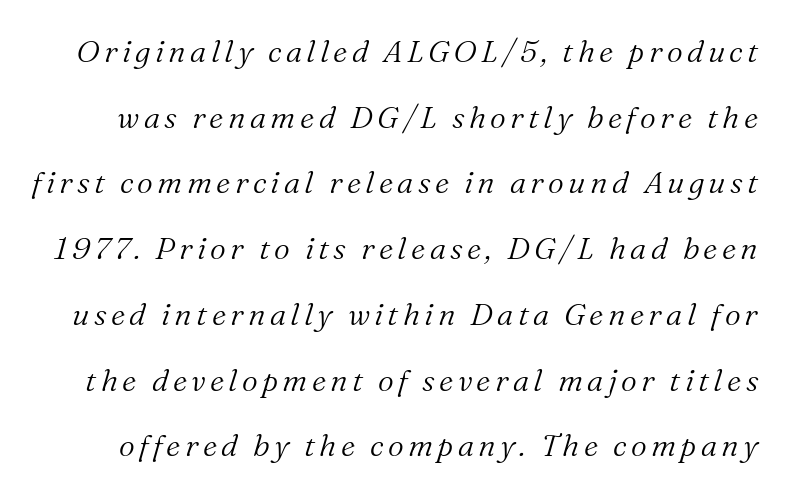
The image shows 31 px light serif type, italic (leaning right); set loose line spacing (2.12x), not underlined; medium stroke contrast and a medium x-height.
